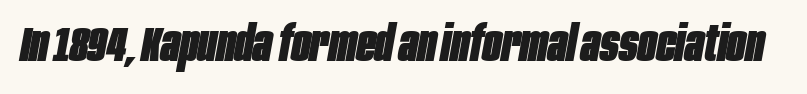
Q: Is the text bold? A: Yes.
Q: Is the text italic (slanted)? A: Yes, it leans right by about 10 degrees.
Q: Is the text underlined? A: No.
Q: Is the spacing between letters normal or unusually wide? A: Normal.
Q: Width (condensed, normal, or wide)? A: Condensed.
Q: Stroke contrast? A: Low.
Q: x-height? A: Large.
Q: Monospaced? A: No.
